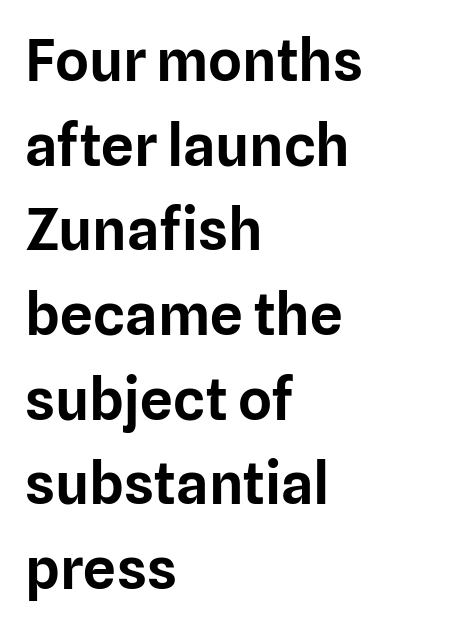
All the whitespace from short lines collects on the right. Is there much room between lines? A standard amount, neither cramped nor airy. The passage shown is typed in a proportional face where columns would drift. The space beneath each line is pristine and unruled.
